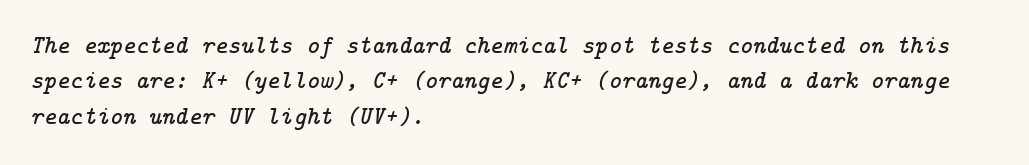
The image shows 25 px text type, italic (leaning right); set left-aligned, normal line spacing (1.42x), normal letter spacing, not underlined.
